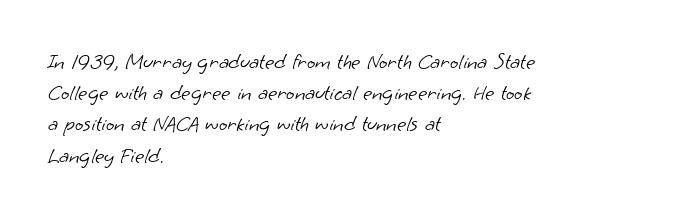
Q: Is the text bold? A: No.
Q: Is the text underlined? A: No.
Q: How is the paragraph aligned? A: Left-aligned.
Q: Is the spacing between letters normal or unusually wide? A: Normal.
Q: Is the spacing between lines tight, normal or loose? A: Normal.
